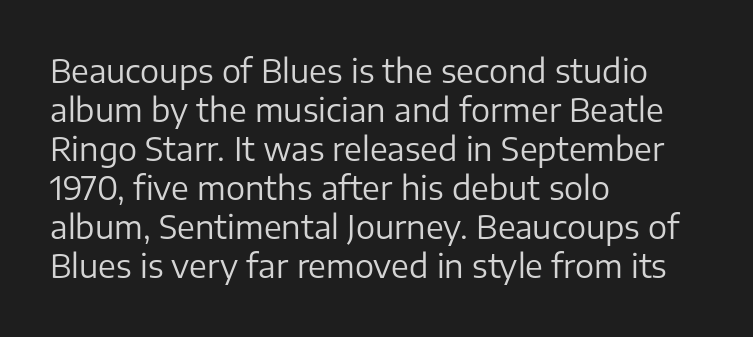
Q: Is the text bold? A: No.
Q: Is the text italic (slanted)? A: No, it is upright.
Q: Is the typeface a serif or a sans-serif typeface? A: Sans-serif.
Q: Is the text underlined? A: No.
Q: How is the paragraph aligned? A: Left-aligned.
Q: Is the spacing between letters normal or unusually wide? A: Normal.
Q: Width (condensed, normal, or wide)? A: Normal.
Q: Stroke contrast? A: Low.
Q: x-height? A: Medium.
Q: Monospaced? A: No.
